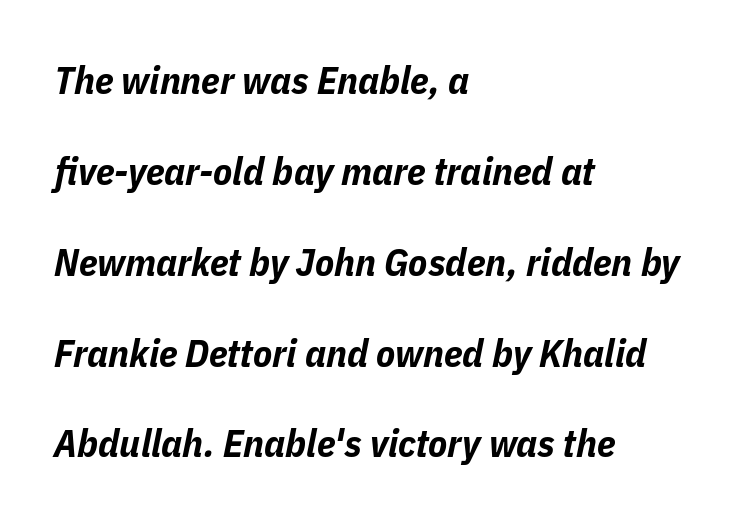
Q: Is the text bold? A: Yes.
Q: Is the text italic (slanted)? A: Yes, it leans right by about 11 degrees.
Q: Is the text underlined? A: No.
Q: How is the paragraph aligned? A: Left-aligned.
Q: Is the spacing between letters normal or unusually wide? A: Normal.
Q: Is the spacing between lines tight, normal or loose? A: Loose.
Q: Width (condensed, normal, or wide)? A: Condensed.
Q: Stroke contrast? A: Low.
Q: x-height? A: Medium.
Q: Monospaced? A: No.
